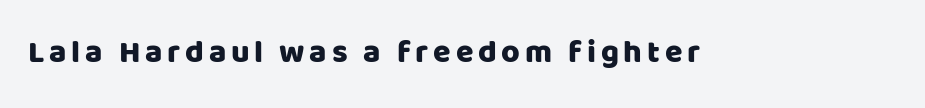
Q: Is the text italic (slanted)? A: No, it is upright.
Q: Is the typeface a serif or a sans-serif typeface? A: Sans-serif.
Q: Is the text underlined? A: No.
Q: Width (condensed, normal, or wide)? A: Normal.
Q: Stroke contrast? A: Low.
Q: x-height? A: Large.
Q: Monospaced? A: No.
